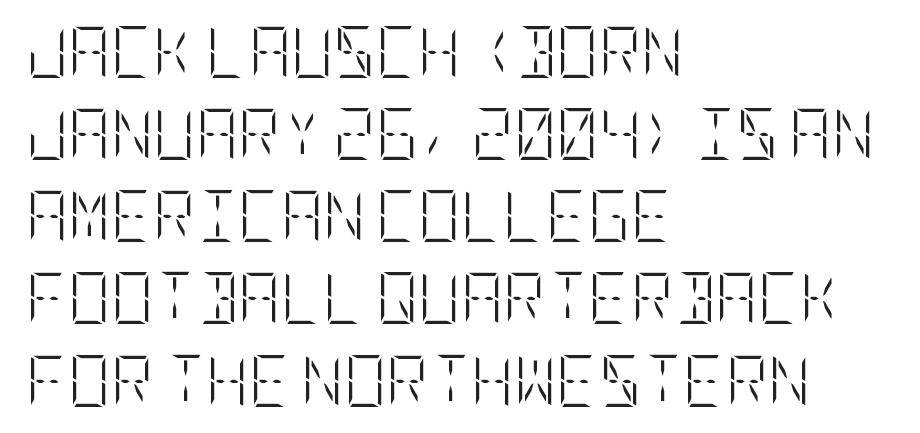
The image shows 52 px light, condensed type, upright; set left-aligned, normal line spacing (1.58x), normal letter spacing, not underlined; low stroke contrast and a large x-height.
